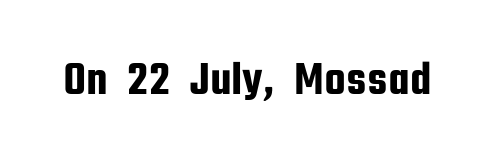
The image shows 48 px condensed sans-serif type, upright; set normal letter spacing, not underlined; low stroke contrast and a medium x-height.
